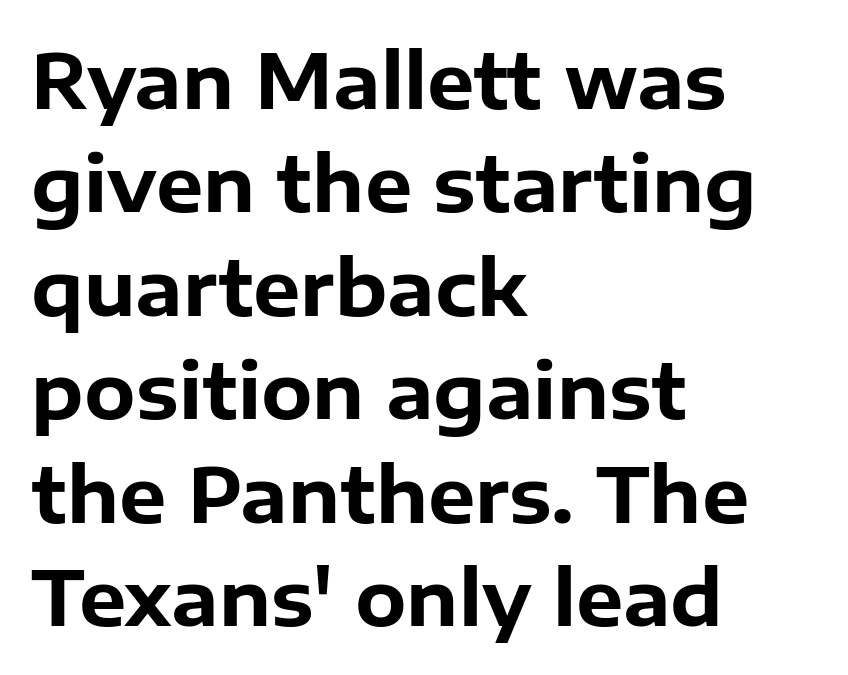
The image shows 75 px bold sans-serif type, upright; set left-aligned, normal line spacing (1.38x), normal letter spacing, not underlined; low stroke contrast and a medium x-height.
